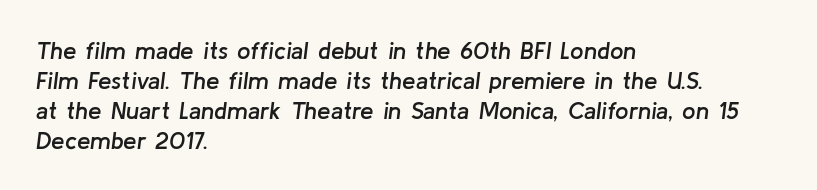
Q: Is the text bold? A: Semi-bold.
Q: Is the text italic (slanted)? A: Yes, it leans right by about 8 degrees.
Q: Is the text underlined? A: No.
Q: How is the paragraph aligned? A: Left-aligned.
Q: Is the spacing between letters normal or unusually wide? A: Normal.
Q: Is the spacing between lines tight, normal or loose? A: Normal.
